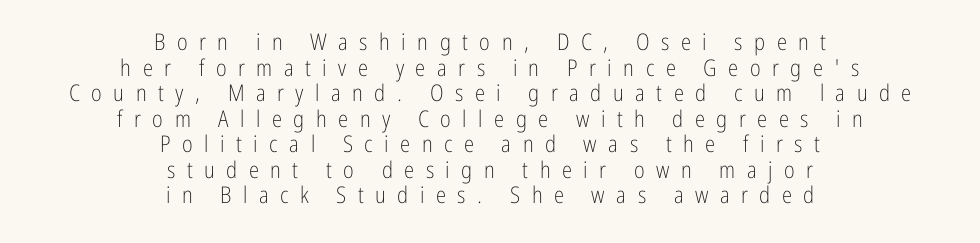
{"italic": "no", "bold": "no", "underline": "no", "align": "center", "line_spacing": "tight", "line_spacing_ratio": 1.11, "letter_spacing": "wide", "letter_spacing_em": 0.5, "glyph_px": 23}
